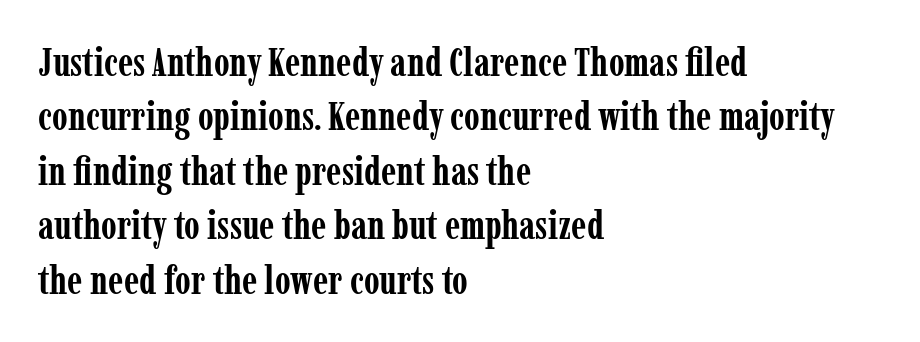
{"serif": "yes", "italic": "no", "bold": "yes", "weight": "semibold", "width": "condensed", "stroke_contrast": "low", "x_height": "medium", "monospaced": "no", "underline": "no", "align": "left", "line_spacing": "normal", "line_spacing_ratio": 1.36, "letter_spacing": "normal", "letter_spacing_em": 0.0, "glyph_px": 40}
